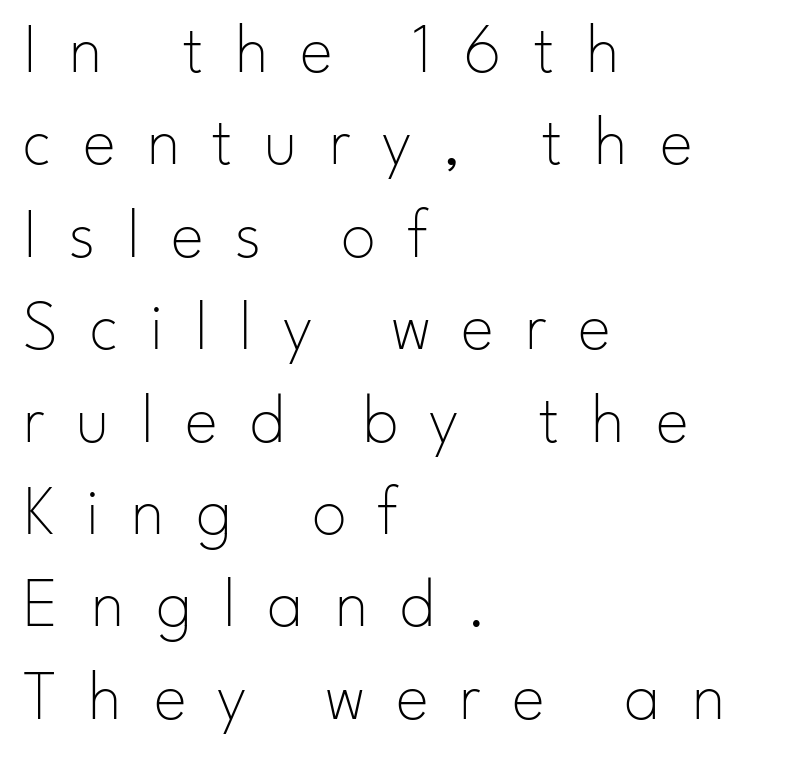
Type style note: lacks serifs. The type sits square on the baseline with zero lean. Character widths vary here, with narrow letters taking less room than wide ones. The paragraph shown leans on its left margin.
